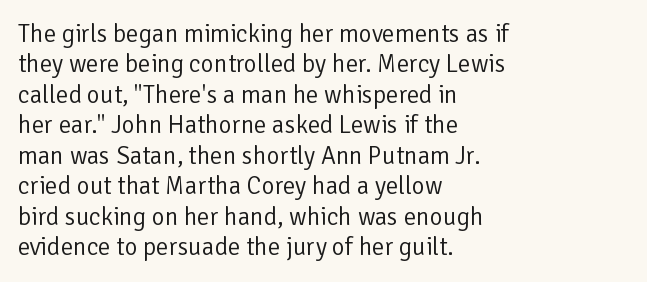
Nope, not italic — everything's standing straight. Only glyphs here, with clear space below each row. Leftover space on each line is placed entirely after the last word. The gaps between neighbouring characters are ordinary and unremarkable. A light-to-regular cut is what we see here.
